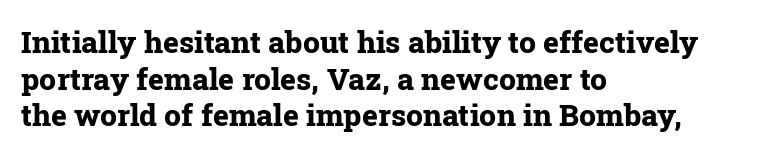
Varying glyph widths throughout — classic text-font behaviour. Italic? Not at all — the glyphs are vertical. Serifs: yes, visible at the terminals of the letterforms. Underlining? Definitely not there. Leftover space on each line is placed entirely after the last word.
